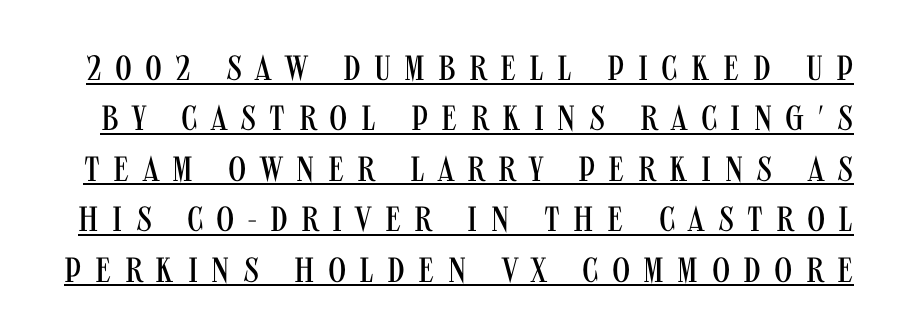
{"serif": "no", "italic": "no", "bold": "no", "weight": "regular", "width": "condensed", "stroke_contrast": "medium", "x_height": "large", "monospaced": "no", "underline": "yes", "line_spacing": "normal", "line_spacing_ratio": 1.44, "letter_spacing": "wide", "letter_spacing_em": 0.38, "glyph_px": 35}
